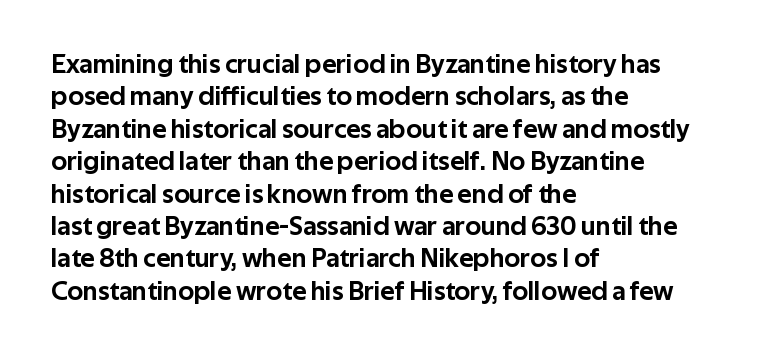
Q: Is the text italic (slanted)? A: No, it is upright.
Q: Is the text underlined? A: No.
Q: How is the paragraph aligned? A: Left-aligned.
Q: Is the spacing between letters normal or unusually wide? A: Normal.
